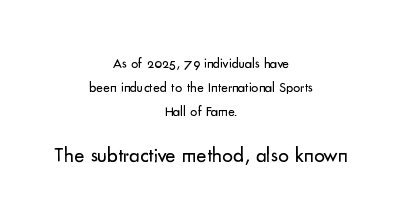
If you drew a line through each stem, it would be perfectly vertical. Scale increases going downward across the two blocks. Letters rest on an invisible, unmarked baseline. Does the leading feel generous? No, just average. Caption: face not bold, strokes unweighted.
